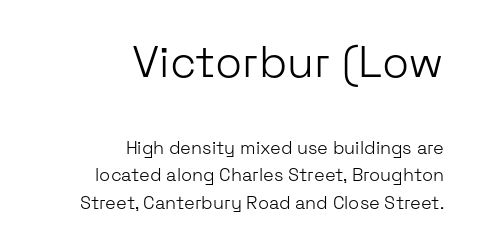
The image shows 44 px light sans-serif type, upright; set right-aligned, normal line spacing (1.53x), normal letter spacing, not underlined; the first (top) block is 2.44x larger; low stroke contrast and a medium x-height.
